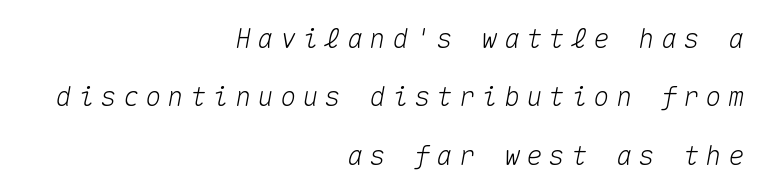
The image shows 27 px text type, italic (leaning right); set right-aligned, loose line spacing (2.16x), unusually wide letter spacing (+0.23 em), not underlined.
